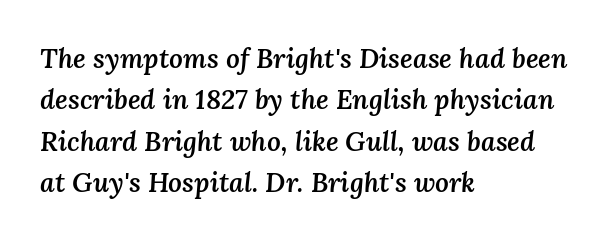
The image shows 27 px text type, italic (leaning right); set left-aligned, normal line spacing (1.53x), normal letter spacing, not underlined.
